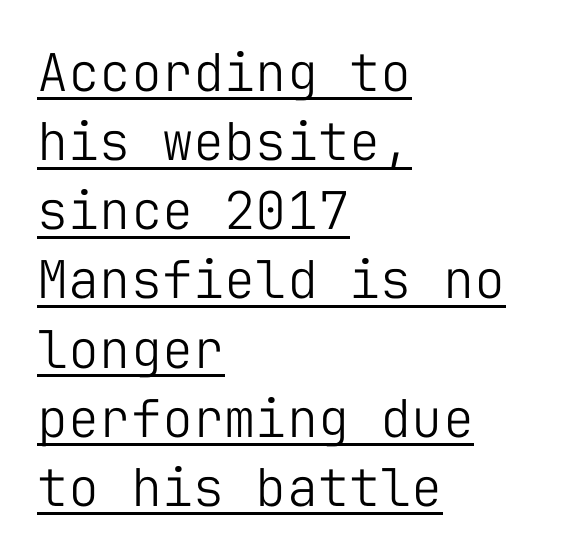
These glyphs show unthickened strokes, regular width or finer. What stands out about the letter spacing? Nothing — it is the standard amount. Rendered with straight, roman letterforms. Successive baselines arrive at the customary interval. Nope, no serifs anywhere on these letters. The face used here is monospaced, like something from a code editor.
